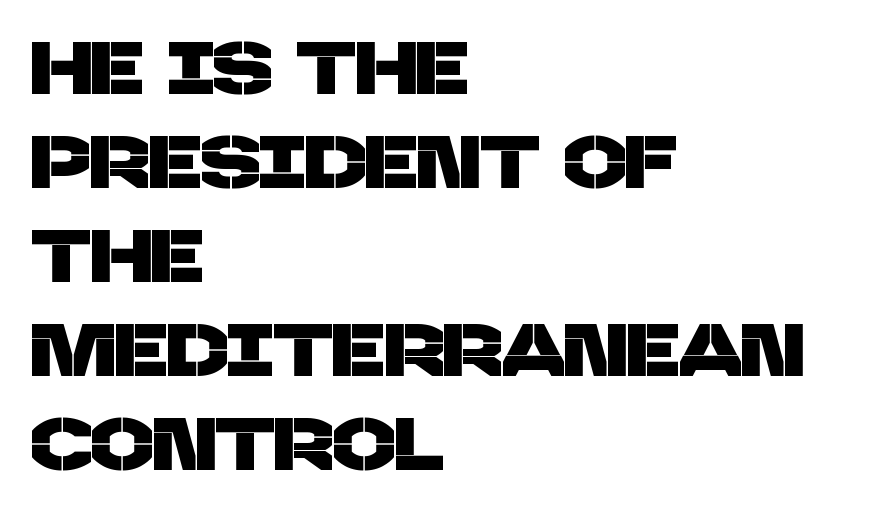
The image shows 74 px sans-serif type; set left-aligned, normal line spacing (1.27x), normal letter spacing, not underlined; low stroke contrast and a large x-height.
